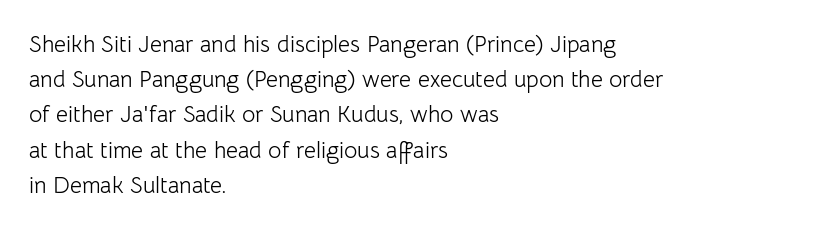
A typesetter would call this leading conventional body-copy spacing. Casual observation: everything's shoved over to the left. Counters stay open thanks to moderate or lighter strokes. The lettering stays uniformly vertical, giving the passage a roman look. No extra tracking has been applied to these lines. The gap between lines stays unmarked.
